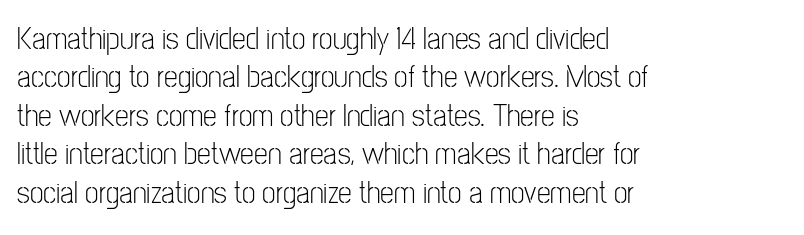
The image shows 31 px light, condensed sans-serif type, upright; set left-aligned, line spacing 1.24x, normal letter spacing, not underlined; low stroke contrast and a medium x-height.
